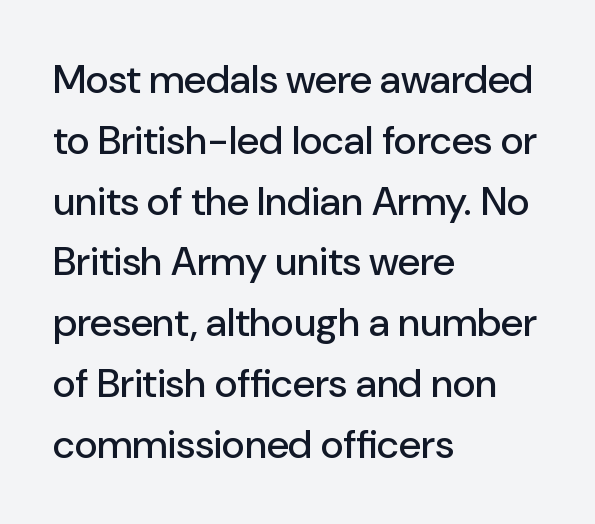
{"serif": "no", "italic": "no", "width": "normal", "stroke_contrast": "low", "x_height": "medium", "monospaced": "no", "underline": "no", "align": "left", "line_spacing": "normal", "line_spacing_ratio": 1.52, "letter_spacing": "normal", "letter_spacing_em": 0.0, "glyph_px": 40}
